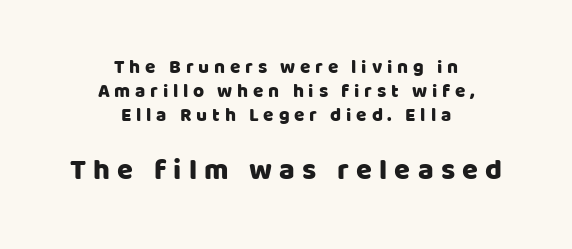
Check the space under the baseline: it is left empty. Short note: letters widely spaced. Ascenders rise straight up at ninety degrees. Normally led — the rows are evenly, conventionally spaced. Is this a fixed-width face? No — the glyphs have proportional, varying widths.
